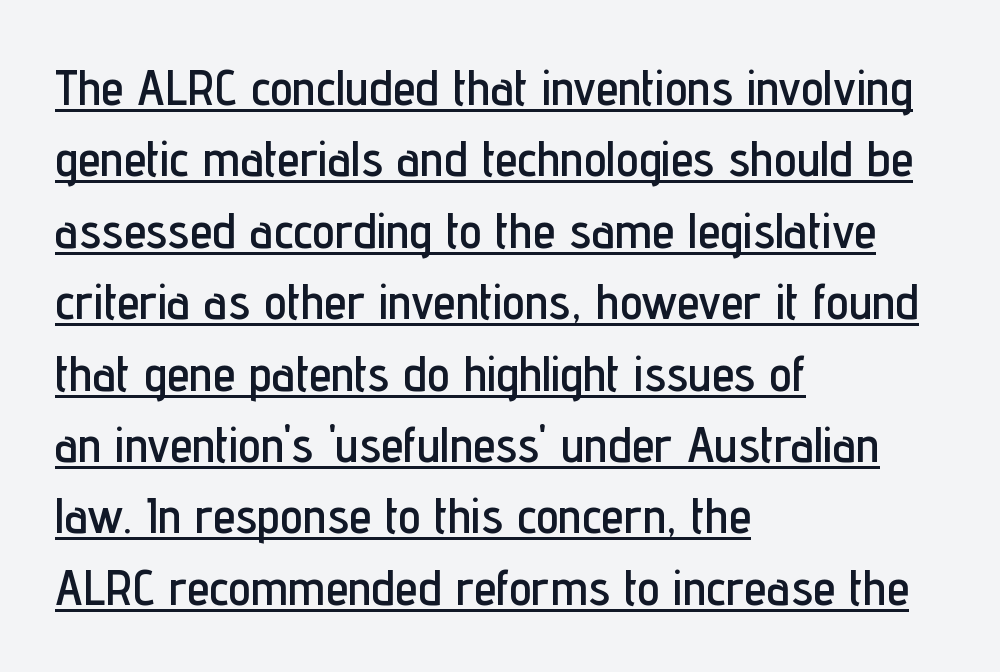
The image shows 51 px condensed sans-serif type, upright; set left-aligned, normal line spacing (1.4x), normal letter spacing, underlined; low stroke contrast and a medium x-height.
